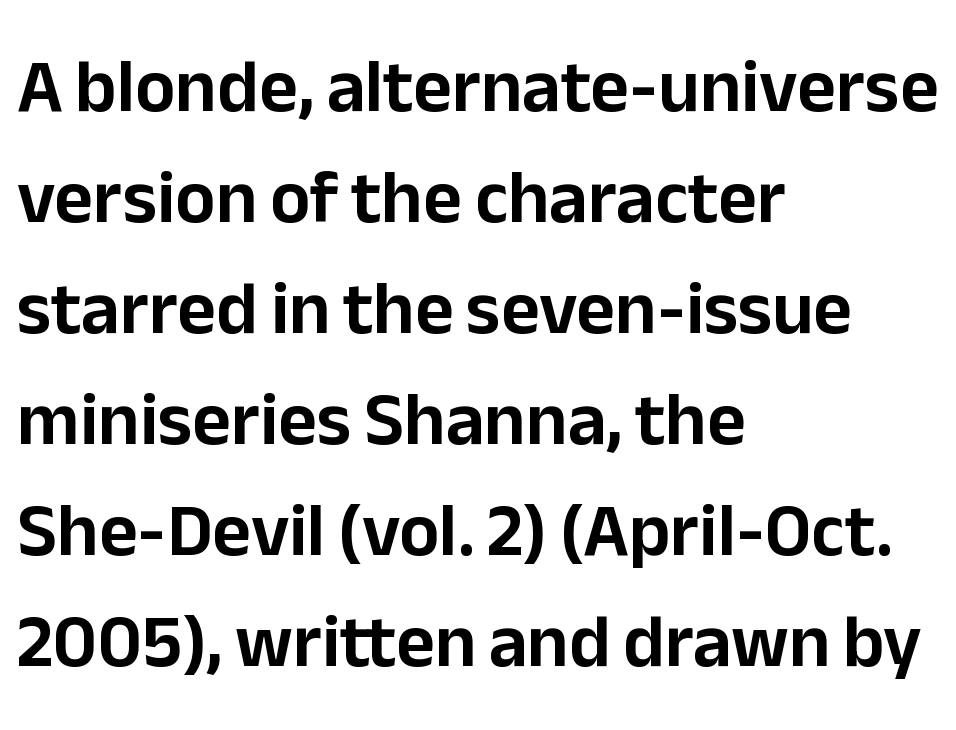
The image shows 75 px sans-serif type, upright; set left-aligned, normal line spacing (1.48x), normal letter spacing, not underlined; low stroke contrast and a medium x-height.
